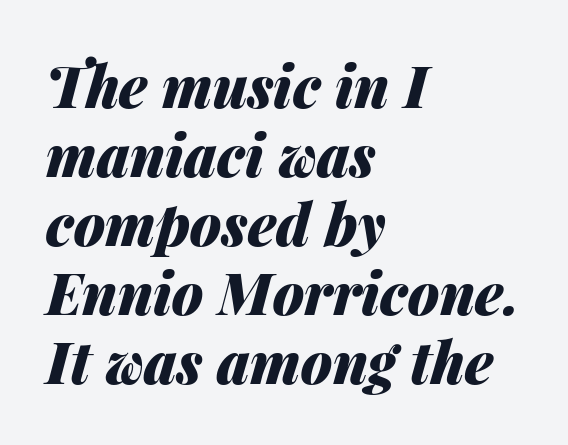
{"italic": "yes", "lean": "right", "slant_degrees": 14, "bold": "yes", "weight": "heavy", "width": "normal", "stroke_contrast": "medium", "x_height": "medium", "monospaced": "no", "underline": "no", "align": "left", "line_spacing_ratio": 1.21, "letter_spacing": "normal", "letter_spacing_em": 0.0, "glyph_px": 57}
